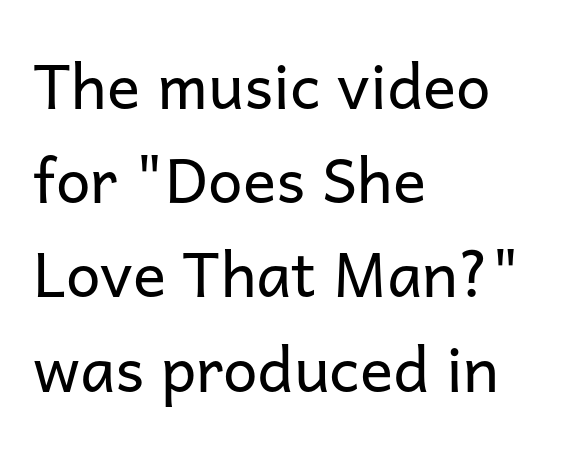
The image shows 62 px regular-weight sans-serif type, upright; set left-aligned, normal line spacing (1.52x), normal letter spacing, not underlined; low stroke contrast and a medium x-height.
